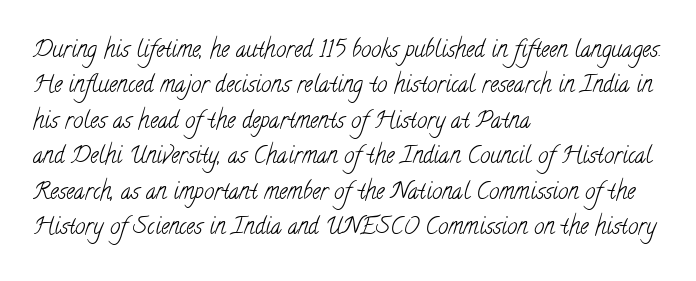
Every row of glyphs begins at an identical x-position on the left. What stands out about the letter spacing? Nothing — it is the standard amount. Regarding leading, the lines here are spaced in the standard way. Weight: in the light-to-regular range. The space directly below the letters is spotless.
